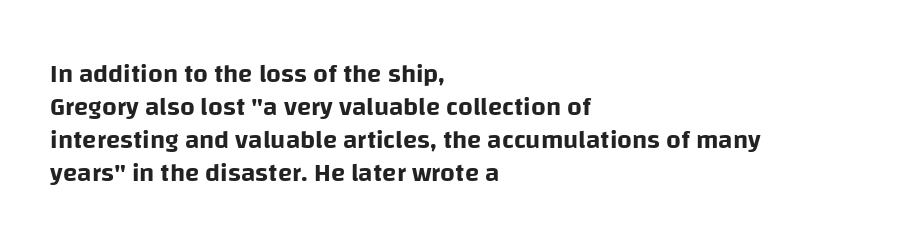
{"italic": "no", "underline": "no", "align": "left", "line_spacing": "normal", "line_spacing_ratio": 1.27, "letter_spacing": "normal", "letter_spacing_em": 0.0, "glyph_px": 26}
